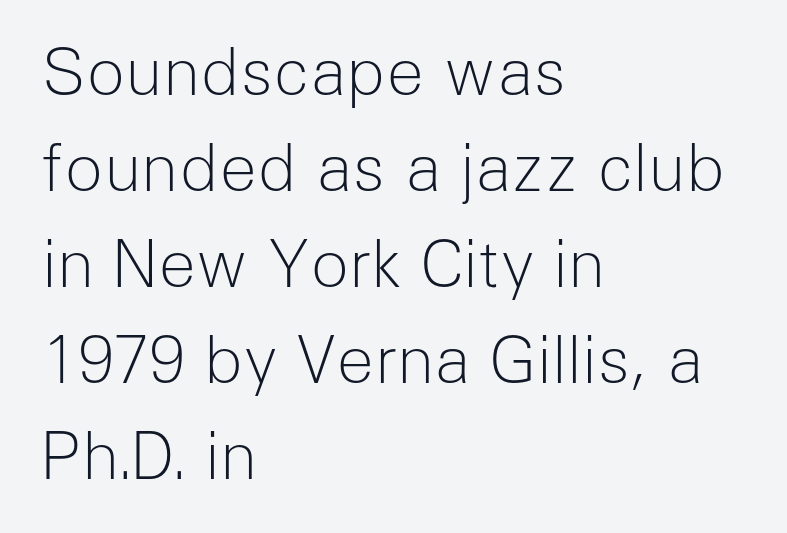
Q: Is the text bold? A: No.
Q: Is the text italic (slanted)? A: No, it is upright.
Q: Is the typeface a serif or a sans-serif typeface? A: Sans-serif.
Q: Is the text underlined? A: No.
Q: How is the paragraph aligned? A: Left-aligned.
Q: Is the spacing between letters normal or unusually wide? A: Normal.
Q: Is the spacing between lines tight, normal or loose? A: Normal.
Q: Width (condensed, normal, or wide)? A: Normal.
Q: Stroke contrast? A: Low.
Q: x-height? A: Medium.
Q: Monospaced? A: No.
